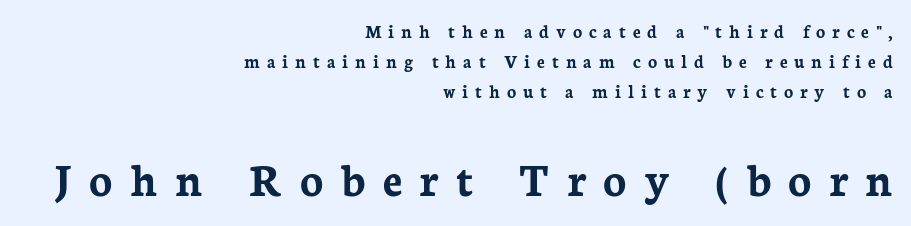
No word sits above an underline. This is roman type, the default non-slanted kind. On the weight axis this lands at bold, roughly 700. A typesetter would call this proportional, since set widths differ per character.
